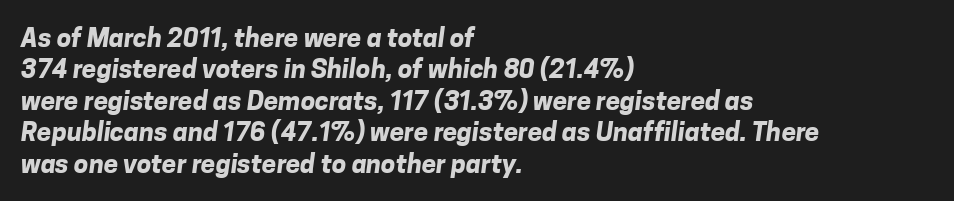
The glyphs are unaccompanied by any horizontal stroke below them. Weight check: bold — yes, fully. Glyph-to-glyph distance matches everyday printed text. Teacher's note: observe the even left margin — that is flush-left alignment.
